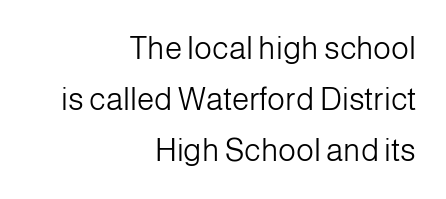
{"serif": "no", "italic": "no", "bold": "no", "weight": "light", "width": "normal", "stroke_contrast": "low", "x_height": "medium", "monospaced": "no", "underline": "no", "align": "right", "line_spacing": "normal", "line_spacing_ratio": 1.65, "letter_spacing": "normal", "letter_spacing_em": 0.0, "glyph_px": 31}
